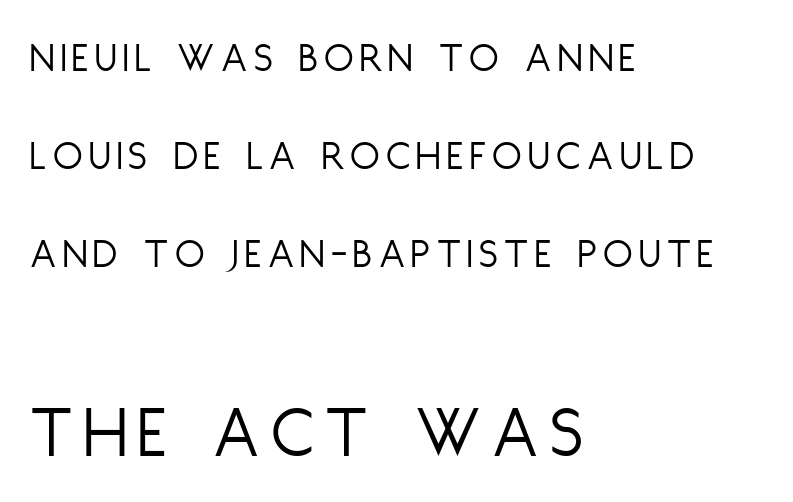
{"serif": "no", "italic": "no", "bold": "no", "weight": "light", "width": "condensed", "stroke_contrast": "low", "x_height": "large", "monospaced": "no", "underline": "no", "align": "left", "line_spacing": "loose", "line_spacing_ratio": 2.28, "larger_block": "second", "size_ratio": 1.77, "glyph_px": 76}
